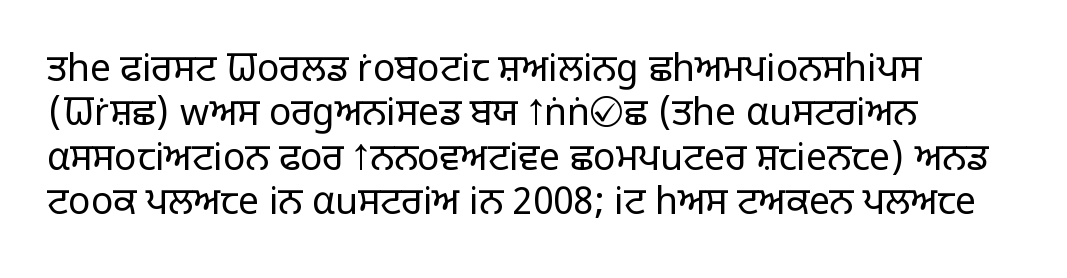
Q: Is the text bold? A: No.
Q: Is the text italic (slanted)? A: No, it is upright.
Q: Is the typeface a serif or a sans-serif typeface? A: Sans-serif.
Q: Is the text underlined? A: No.
Q: How is the paragraph aligned? A: Left-aligned.
Q: Is the spacing between letters normal or unusually wide? A: Normal.
Q: Width (condensed, normal, or wide)? A: Normal.
Q: Stroke contrast? A: Low.
Q: x-height? A: Large.
Q: Monospaced? A: No.
